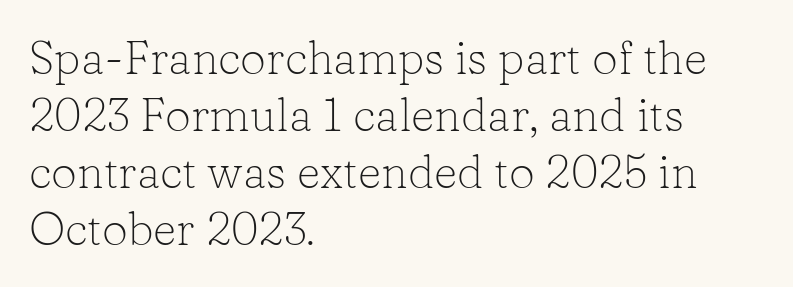
The image shows 46 px light serif type, upright; set left-aligned, line spacing 1.24x, normal letter spacing, not underlined; low stroke contrast and a medium x-height.
